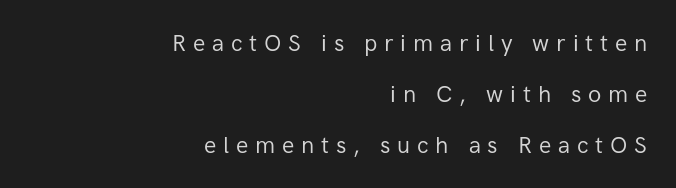
This sample trades compactness for vertical openness between lines. Lines of text with bare space underneath. Posture: upright roman. In CSS terms this would be text-align: right.
